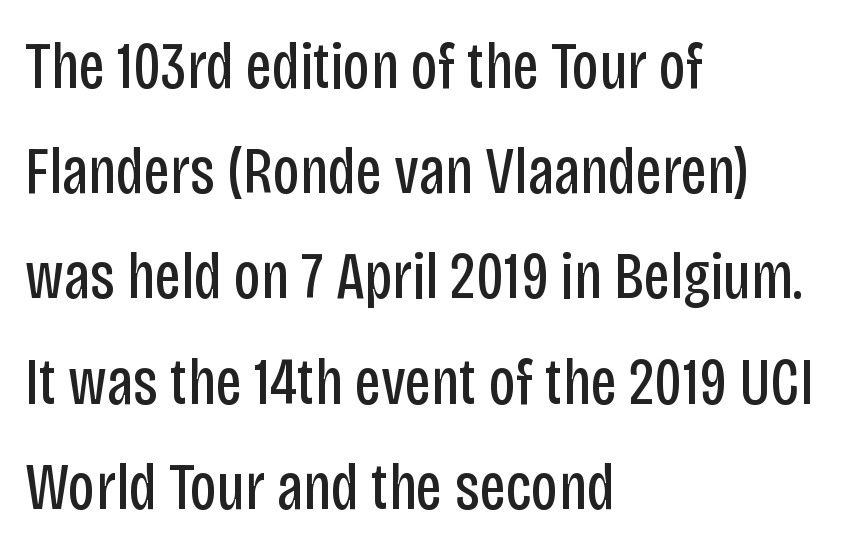
{"serif": "no", "italic": "no", "bold": "no", "weight": "regular", "width": "condensed", "stroke_contrast": "low", "x_height": "large", "monospaced": "no", "underline": "no", "align": "left", "line_spacing": "normal", "line_spacing_ratio": 1.57, "letter_spacing": "normal", "letter_spacing_em": 0.0, "glyph_px": 67}
